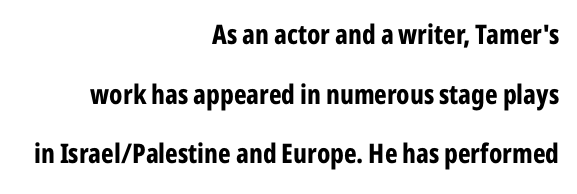
The image shows 27 px bold type, upright; set right-aligned, loose line spacing (2.21x), normal letter spacing, not underlined.
